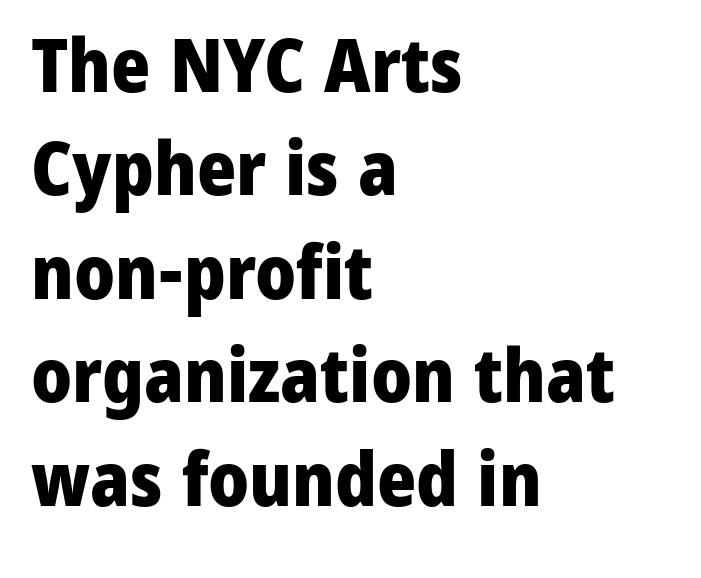
The image shows 75 px heavy sans-serif type, upright; set left-aligned, normal line spacing (1.38x), normal letter spacing, not underlined; low stroke contrast and a medium x-height.
